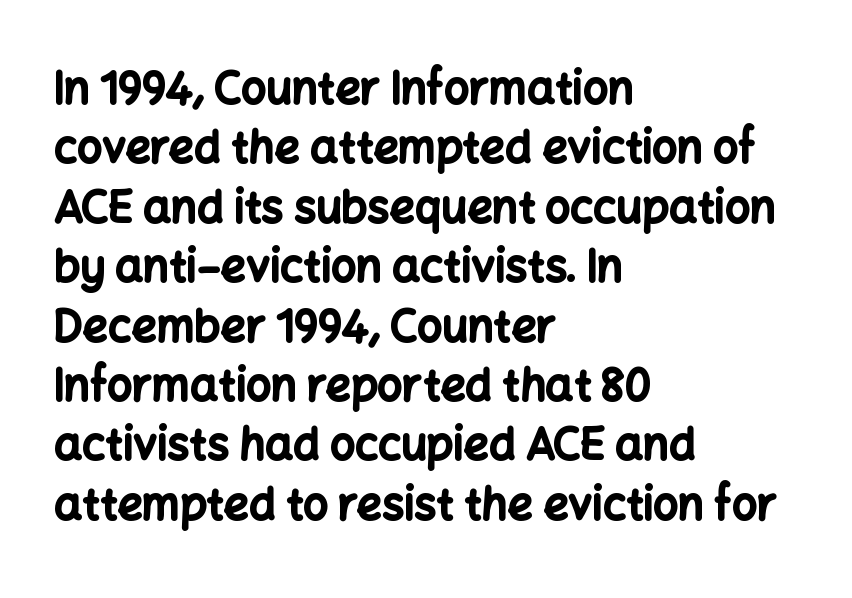
{"serif": "no", "italic": "no", "bold": "yes", "weight": "bold", "width": "normal", "stroke_contrast": "low", "x_height": "medium", "monospaced": "no", "underline": "no", "align": "left", "line_spacing": "normal", "line_spacing_ratio": 1.35, "letter_spacing": "normal", "letter_spacing_em": 0.0, "glyph_px": 44}
